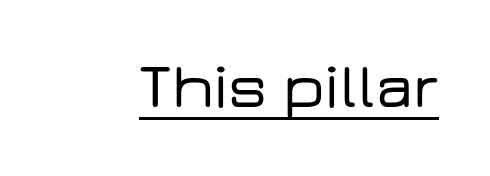
The image shows 64 px wide sans-serif type, upright; set normal letter spacing, underlined; low stroke contrast and a medium x-height.
